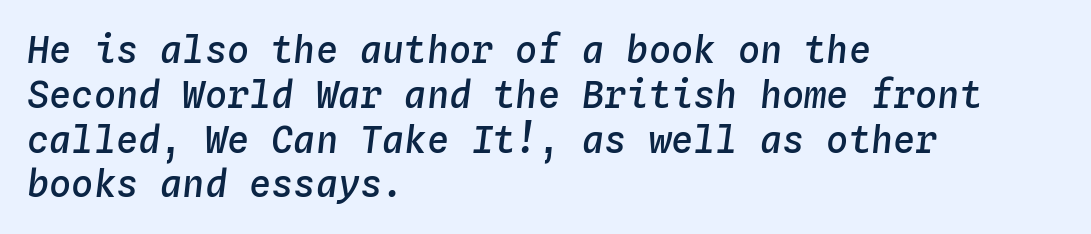
The image shows 37 px semibold type, italic (leaning right), monospaced; set left-aligned, line spacing 1.21x, normal letter spacing, not underlined; low stroke contrast and a medium x-height.
